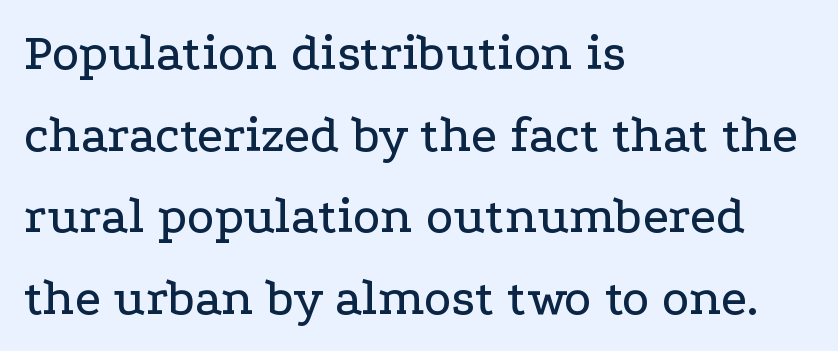
{"serif": "yes", "italic": "no", "width": "wide", "stroke_contrast": "low", "x_height": "medium", "monospaced": "no", "underline": "no", "align": "left", "line_spacing": "normal", "line_spacing_ratio": 1.57, "letter_spacing": "normal", "letter_spacing_em": 0.0, "glyph_px": 52}
